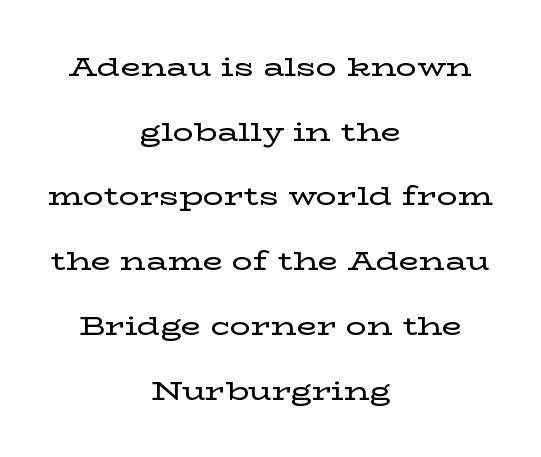
Q: Is the text italic (slanted)? A: No, it is upright.
Q: Is the text underlined? A: No.
Q: How is the paragraph aligned? A: Centered.
Q: Is the spacing between letters normal or unusually wide? A: Normal.
Q: Is the spacing between lines tight, normal or loose? A: Loose.
